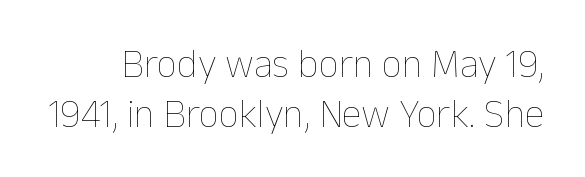
Q: Is the text bold? A: No.
Q: Is the text italic (slanted)? A: No, it is upright.
Q: Is the text underlined? A: No.
Q: Is the spacing between letters normal or unusually wide? A: Normal.
Q: Is the spacing between lines tight, normal or loose? A: Normal.
Q: Width (condensed, normal, or wide)? A: Normal.
Q: Stroke contrast? A: Low.
Q: x-height? A: Medium.
Q: Monospaced? A: No.
